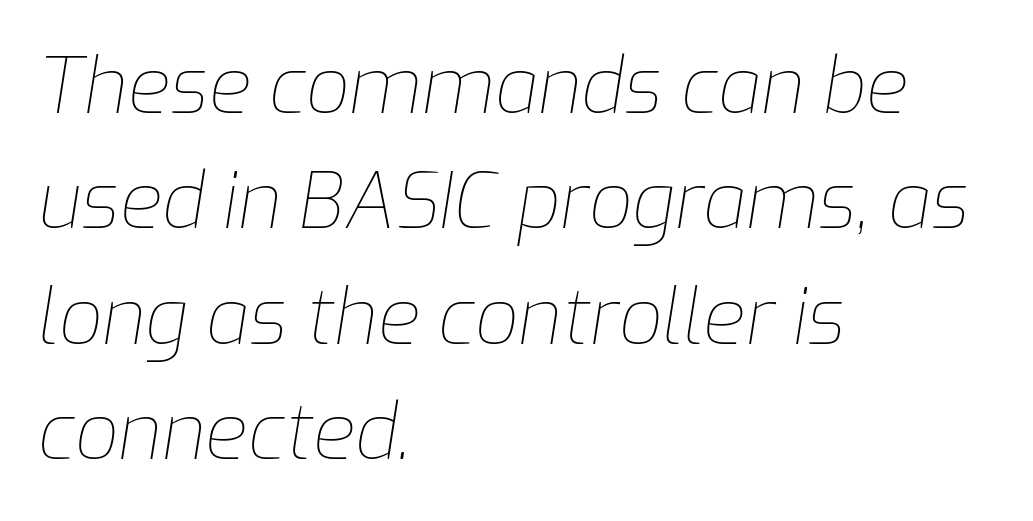
The image shows 77 px thin type, italic (leaning right); set left-aligned, normal line spacing (1.5x), normal letter spacing, not underlined; low stroke contrast and a medium x-height.
